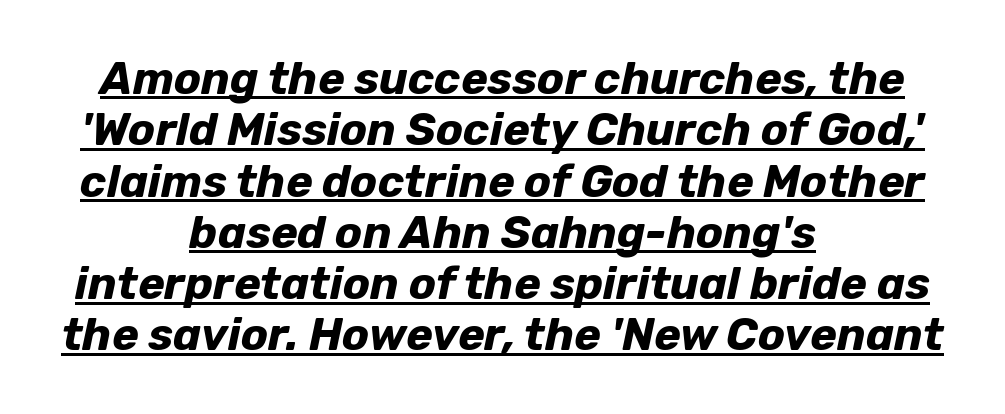
Q: Is the text bold? A: Yes.
Q: Is the text italic (slanted)? A: Yes, it leans right by about 12 degrees.
Q: Is the text underlined? A: Yes.
Q: How is the paragraph aligned? A: Centered.
Q: Is the spacing between letters normal or unusually wide? A: Normal.
Q: Is the spacing between lines tight, normal or loose? A: Tight.
Q: Width (condensed, normal, or wide)? A: Normal.
Q: Stroke contrast? A: Low.
Q: x-height? A: Medium.
Q: Monospaced? A: No.
